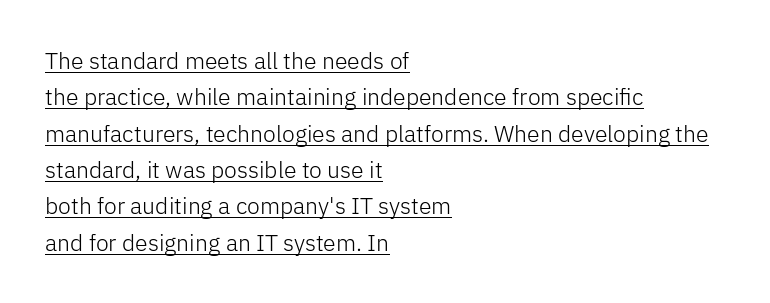
A baseline rule has been typeset under these characters. One-word summary of the alignment: left. The type is set solid horizontally, with unmodified tracking. Evenly set lines give the paragraph a standard silhouette. This reads as an unemphasized weight, regular at the heaviest.
